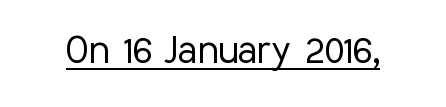
Q: Is the text bold? A: No.
Q: Is the text italic (slanted)? A: No, it is upright.
Q: Is the typeface a serif or a sans-serif typeface? A: Sans-serif.
Q: Is the text underlined? A: Yes.
Q: Is the spacing between letters normal or unusually wide? A: Normal.
Q: Width (condensed, normal, or wide)? A: Condensed.
Q: Stroke contrast? A: Low.
Q: x-height? A: Medium.
Q: Monospaced? A: No.
